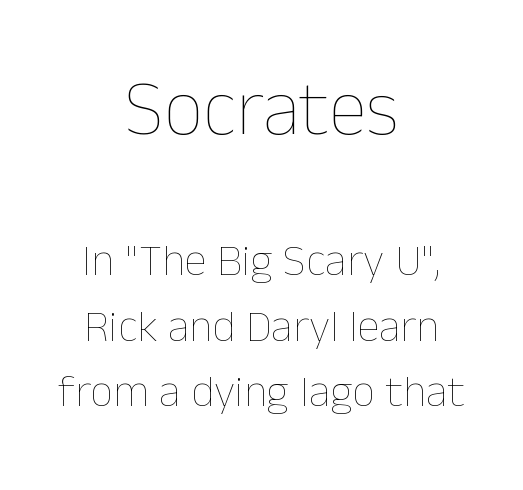
The image shows 78 px thin type, upright; set centered, normal line spacing (1.45x), normal letter spacing, not underlined; the first (top) block is 1.73x larger; low stroke contrast and a medium x-height.
